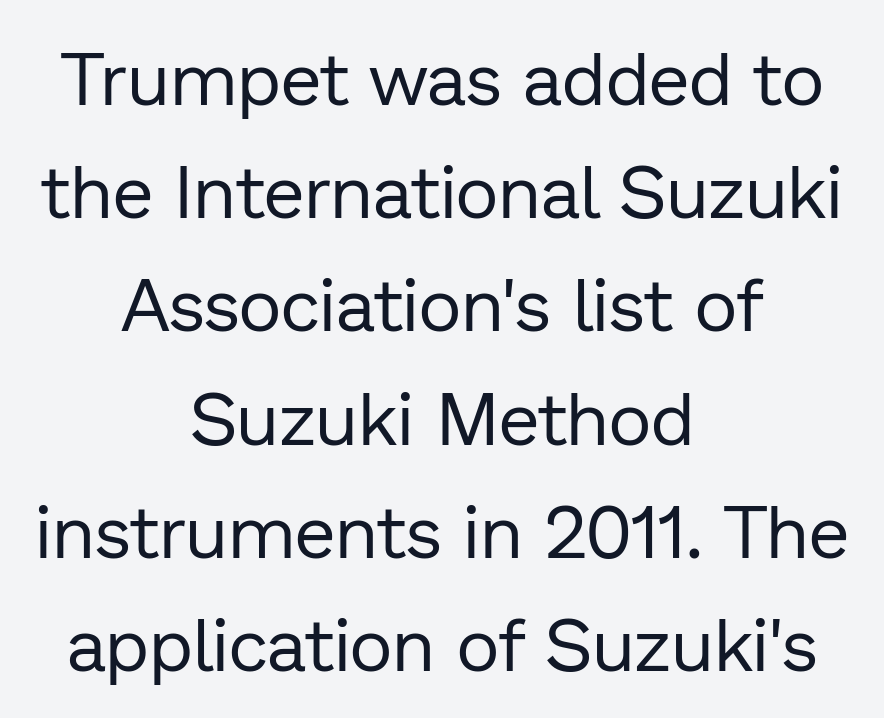
Visually the block forms a symmetrical silhouette, jagged on both flanks. These glyphs show unthickened strokes, regular width or finer. The characters display no serif detailing; their extremities are plain. Spacing verdict: proportional, widths tailored to each character. Vertically, the passage feels balanced, rows spaced as you'd expect.
